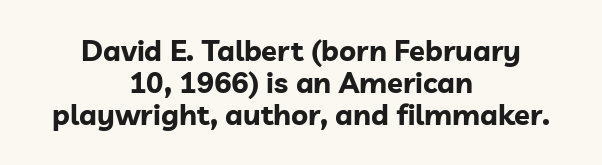
Q: Is the text bold? A: Yes.
Q: Is the text italic (slanted)? A: No, it is upright.
Q: Is the typeface a serif or a sans-serif typeface? A: Sans-serif.
Q: Is the text underlined? A: No.
Q: How is the paragraph aligned? A: Centered.
Q: Is the spacing between letters normal or unusually wide? A: Normal.
Q: Is the spacing between lines tight, normal or loose? A: Tight.
Q: Width (condensed, normal, or wide)? A: Normal.
Q: Stroke contrast? A: Low.
Q: x-height? A: Medium.
Q: Monospaced? A: No.
